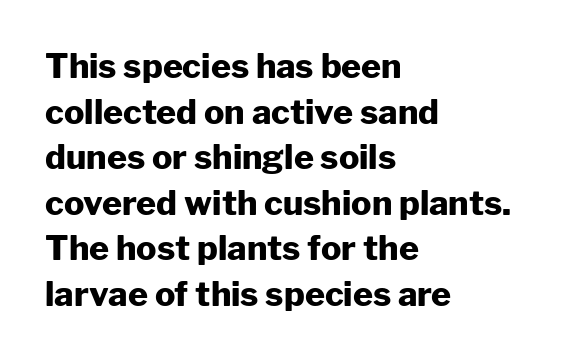
The image shows 34 px heavy sans-serif type, upright; set left-aligned, normal line spacing (1.34x), normal letter spacing, not underlined; low stroke contrast and a medium x-height.
